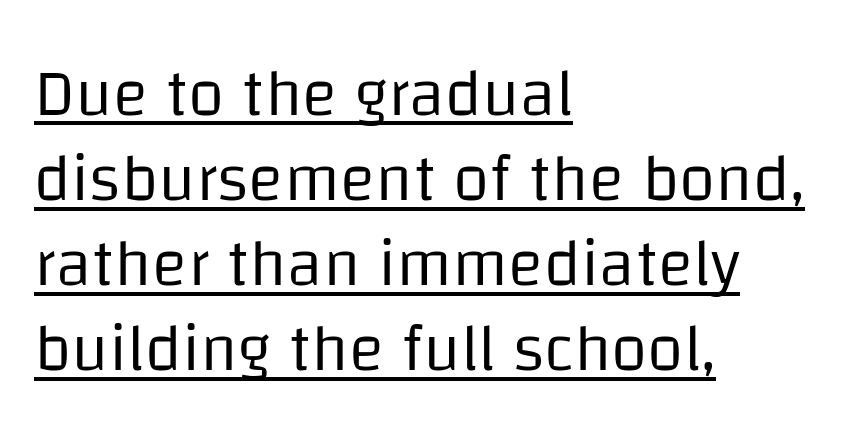
Q: Is the text bold? A: No.
Q: Is the text italic (slanted)? A: No, it is upright.
Q: Is the typeface a serif or a sans-serif typeface? A: Sans-serif.
Q: Is the text underlined? A: Yes.
Q: How is the paragraph aligned? A: Left-aligned.
Q: Is the spacing between letters normal or unusually wide? A: Normal.
Q: Is the spacing between lines tight, normal or loose? A: Normal.
Q: Width (condensed, normal, or wide)? A: Normal.
Q: Stroke contrast? A: Low.
Q: x-height? A: Large.
Q: Monospaced? A: No.
